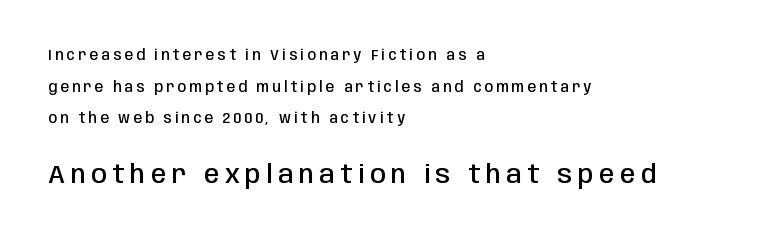
Q: Is the text bold? A: Semi-bold.
Q: Is the text italic (slanted)? A: No, it is upright.
Q: Is the text underlined? A: No.
Q: How is the paragraph aligned? A: Left-aligned.
Q: Is the spacing between letters normal or unusually wide? A: Unusually wide.
Q: Is the spacing between lines tight, normal or loose? A: Loose.
Q: Which block of text is set in a larger size, the first (top) or the second (bottom)? A: The second (bottom) one.
